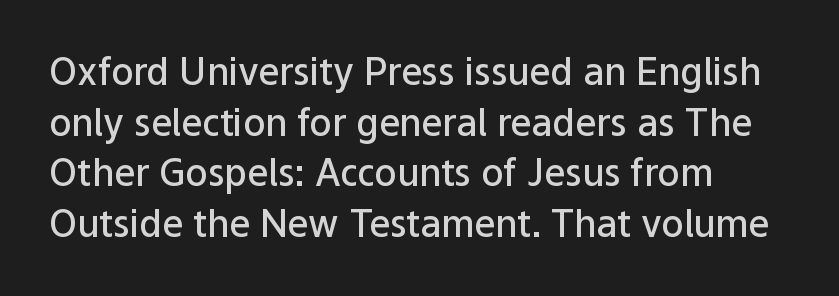
The image shows 37 px semibold sans-serif type, upright; set left-aligned, normal line spacing (1.37x), normal letter spacing, not underlined; low stroke contrast and a medium x-height.
